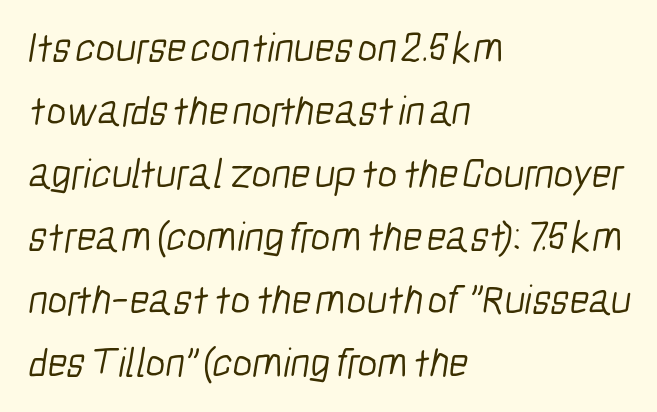
Line beginnings align vertically; line endings do not. Evenly set lines give the paragraph a standard silhouette. No letter is thick-stroked: the sample isn't bold. Font category for this specimen: sans-serif. Do the characters align in a grid? No, the font is proportional.
